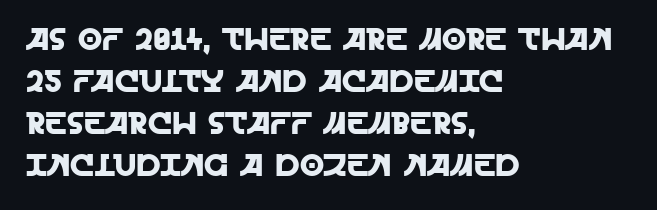
The image shows 31 px sans-serif type, upright; set left-aligned, normal line spacing (1.36x), normal letter spacing, not underlined; a large x-height.
